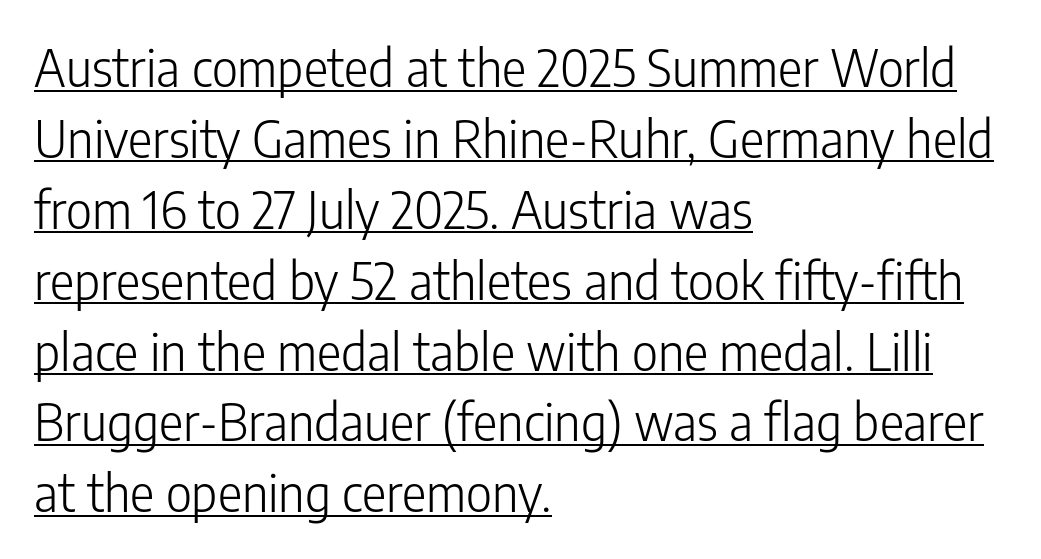
Q: Is the text bold? A: No.
Q: Is the text italic (slanted)? A: No, it is upright.
Q: Is the typeface a serif or a sans-serif typeface? A: Sans-serif.
Q: Is the text underlined? A: Yes.
Q: How is the paragraph aligned? A: Left-aligned.
Q: Is the spacing between letters normal or unusually wide? A: Normal.
Q: Is the spacing between lines tight, normal or loose? A: Normal.
Q: Width (condensed, normal, or wide)? A: Condensed.
Q: Stroke contrast? A: Low.
Q: x-height? A: Medium.
Q: Monospaced? A: No.
